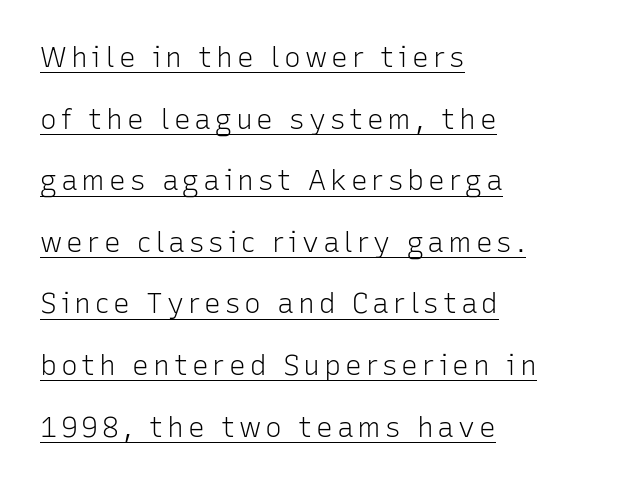
Does a line run under the words? Yes, clearly. Characters remain perfectly vertical along every line. The passage shown is not bold in any degree. This sample uses a sans-serif face. Horizontal bands of white between lines are thick stripes.
